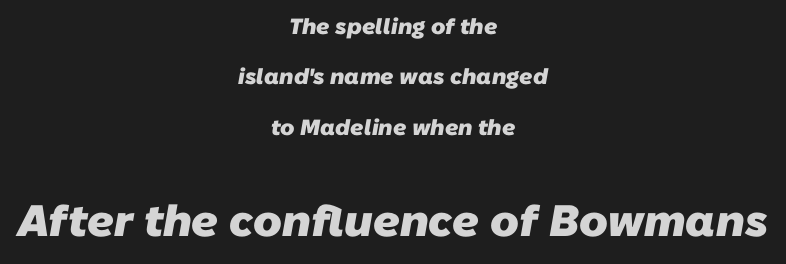
The image shows 44 px heavy sans-serif type; set centered, loose line spacing (2.29x), normal letter spacing, not underlined; the second (bottom) block is 2.0x larger; low stroke contrast and a medium x-height.
